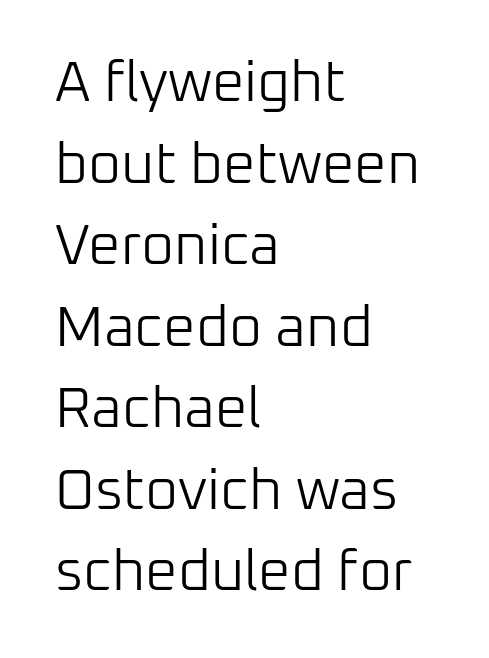
The image shows 57 px light sans-serif type, upright; set left-aligned, normal line spacing (1.43x), normal letter spacing, not underlined; low stroke contrast and a medium x-height.
